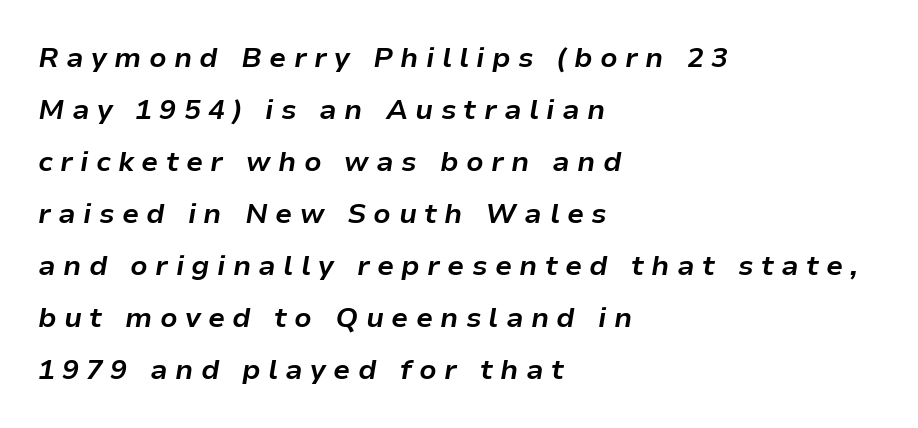
The image shows 28 px bold type, italic (leaning right); set left-aligned, line spacing 1.86x, unusually wide letter spacing (+0.26 em), not underlined; low stroke contrast and a medium x-height.
